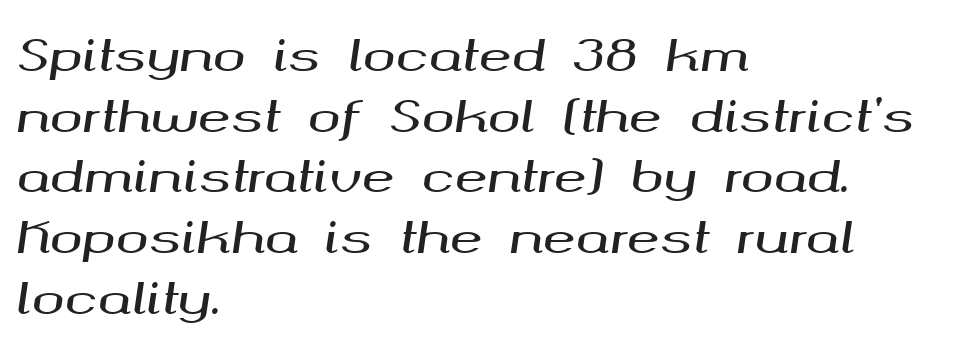
The image shows 44 px wide type, italic (leaning right); set left-aligned, normal line spacing (1.38x), normal letter spacing, not underlined; medium stroke contrast and a medium x-height.
